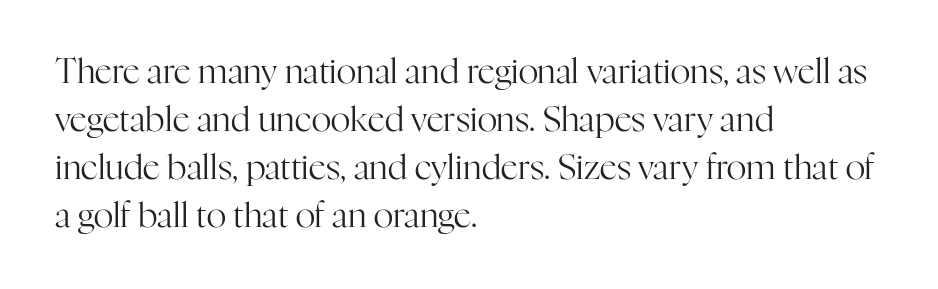
Q: Is the text bold? A: No.
Q: Is the text italic (slanted)? A: No, it is upright.
Q: Is the typeface a serif or a sans-serif typeface? A: Serif.
Q: Is the text underlined? A: No.
Q: How is the paragraph aligned? A: Left-aligned.
Q: Is the spacing between letters normal or unusually wide? A: Normal.
Q: Is the spacing between lines tight, normal or loose? A: Normal.
Q: Width (condensed, normal, or wide)? A: Normal.
Q: Stroke contrast? A: High.
Q: x-height? A: Medium.
Q: Monospaced? A: No.
